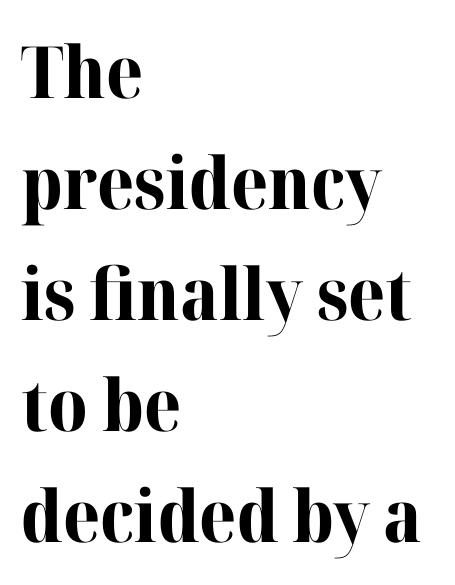
Q: Is the text bold? A: Yes.
Q: Is the text italic (slanted)? A: No, it is upright.
Q: Is the typeface a serif or a sans-serif typeface? A: Serif.
Q: Is the text underlined? A: No.
Q: How is the paragraph aligned? A: Left-aligned.
Q: Is the spacing between letters normal or unusually wide? A: Normal.
Q: Is the spacing between lines tight, normal or loose? A: Normal.
Q: Width (condensed, normal, or wide)? A: Normal.
Q: Stroke contrast? A: High.
Q: x-height? A: Medium.
Q: Monospaced? A: No.
